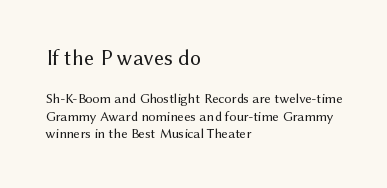
If you squint, the top block still reads clearly — it's the larger of the two. The letters look calm and open, with moderate or lighter stems. These lines stack with their left ends in a neat column. Each word holds together tightly as a unit, with standard inter-letter gaps. Characters remain perfectly vertical along every line.
